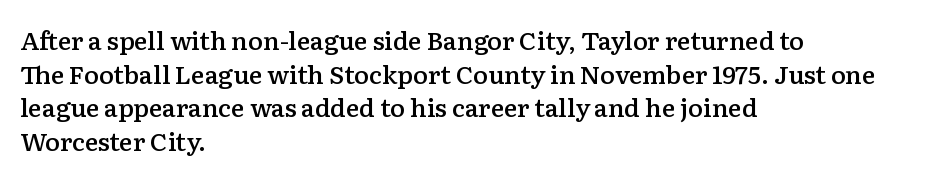
The image shows 25 px text type, upright; set left-aligned, normal line spacing (1.35x), normal letter spacing, not underlined.
